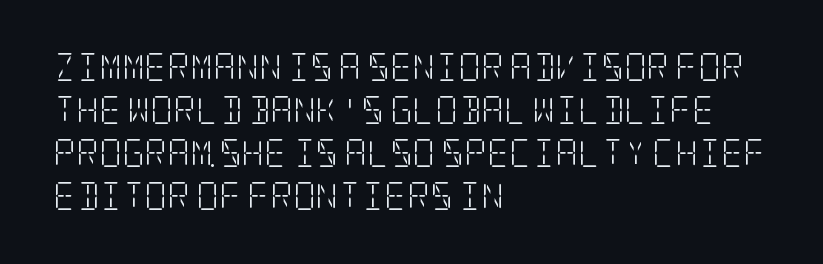
Weight: not bold — regular or lighter. Tracking here is standard; glyphs follow each other at the usual distance. This is roman type, the default non-slanted kind. The compositor pushed each line to the left boundary. Just letters on the line, the space beneath them empty. You can tell from the footed stems that serif type was used.
